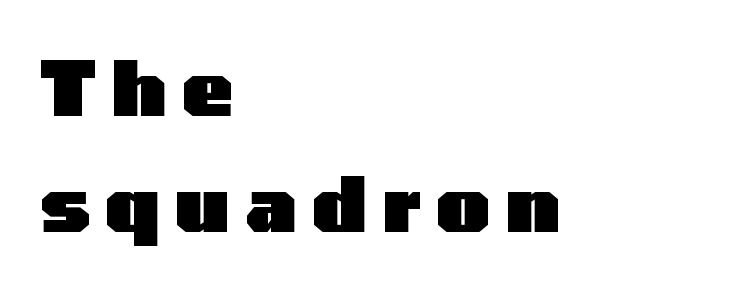
Q: Is the text bold? A: Yes.
Q: Is the text italic (slanted)? A: No, it is upright.
Q: Is the typeface a serif or a sans-serif typeface? A: Sans-serif.
Q: Is the text underlined? A: No.
Q: How is the paragraph aligned? A: Left-aligned.
Q: Is the spacing between letters normal or unusually wide? A: Unusually wide.
Q: Is the spacing between lines tight, normal or loose? A: Normal.
Q: Width (condensed, normal, or wide)? A: Wide.
Q: Stroke contrast? A: Low.
Q: x-height? A: Medium.
Q: Monospaced? A: No.
